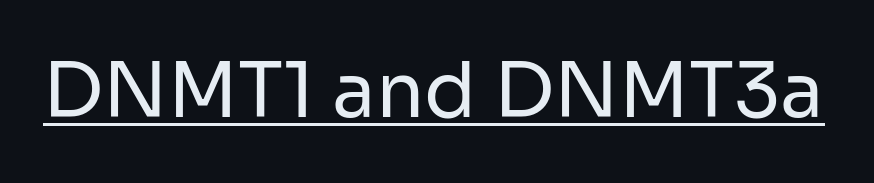
The image shows 76 px regular-weight sans-serif type, upright; set normal letter spacing, underlined; low stroke contrast and a medium x-height.
